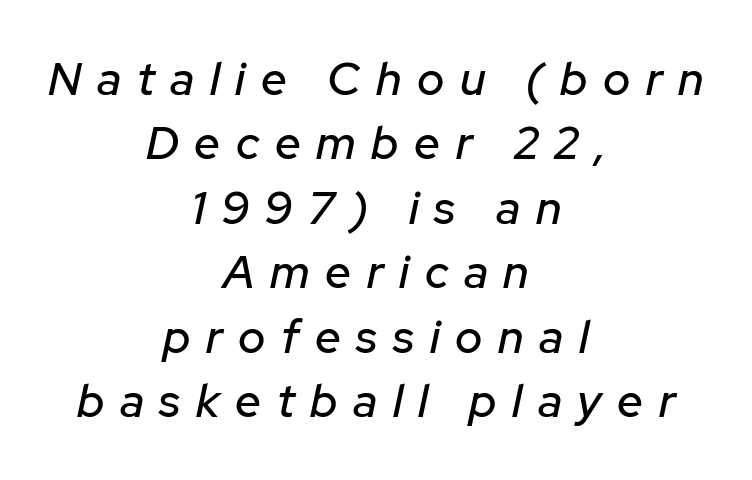
The image shows 46 px text type, italic (leaning right); set centered, normal line spacing (1.4x), unusually wide letter spacing (+0.34 em), not underlined; low stroke contrast and a medium x-height.
